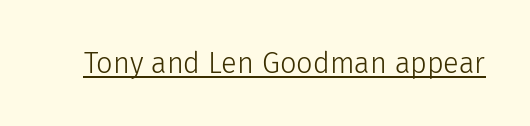
The image shows 29 px light sans-serif type, upright; set normal letter spacing, underlined; low stroke contrast and a medium x-height.
